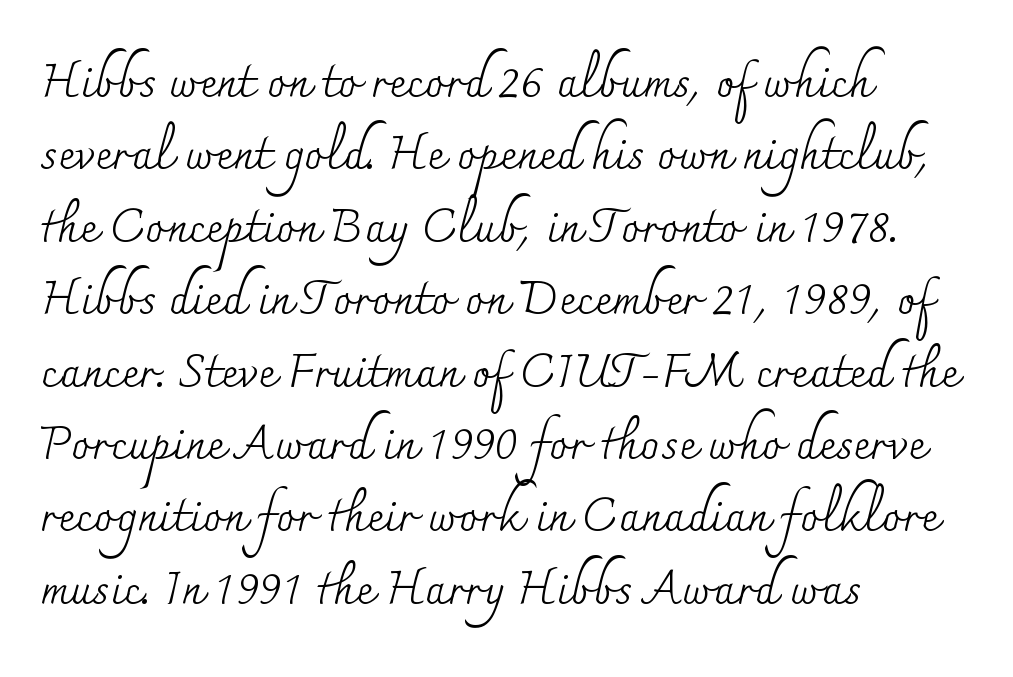
Line beginnings align vertically; line endings do not. Vertical spacing — default. The passage shown has conventional tracking throughout.
